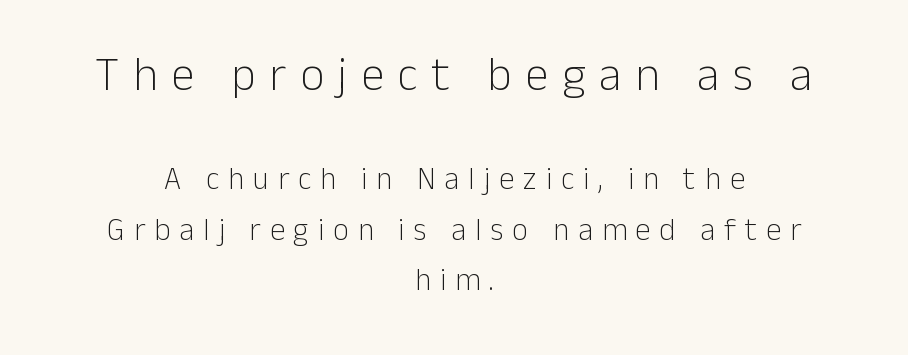
Q: Is the text bold? A: No.
Q: Is the text italic (slanted)? A: No, it is upright.
Q: Is the typeface a serif or a sans-serif typeface? A: Sans-serif.
Q: Is the text underlined? A: No.
Q: How is the paragraph aligned? A: Centered.
Q: Is the spacing between letters normal or unusually wide? A: Unusually wide.
Q: Is the spacing between lines tight, normal or loose? A: Normal.
Q: Which block of text is set in a larger size, the first (top) or the second (bottom)? A: The first (top) one.
Q: Width (condensed, normal, or wide)? A: Normal.
Q: Stroke contrast? A: Low.
Q: x-height? A: Medium.
Q: Monospaced? A: No.
